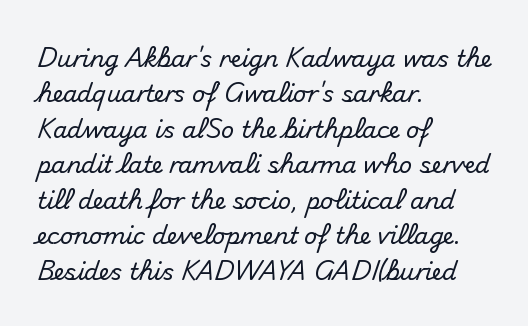
Words appear dense and cohesive because spacing is normal. The baseline area is clear. These lines sit exactly where default settings would place them. The compositor pushed each line to the left boundary.
